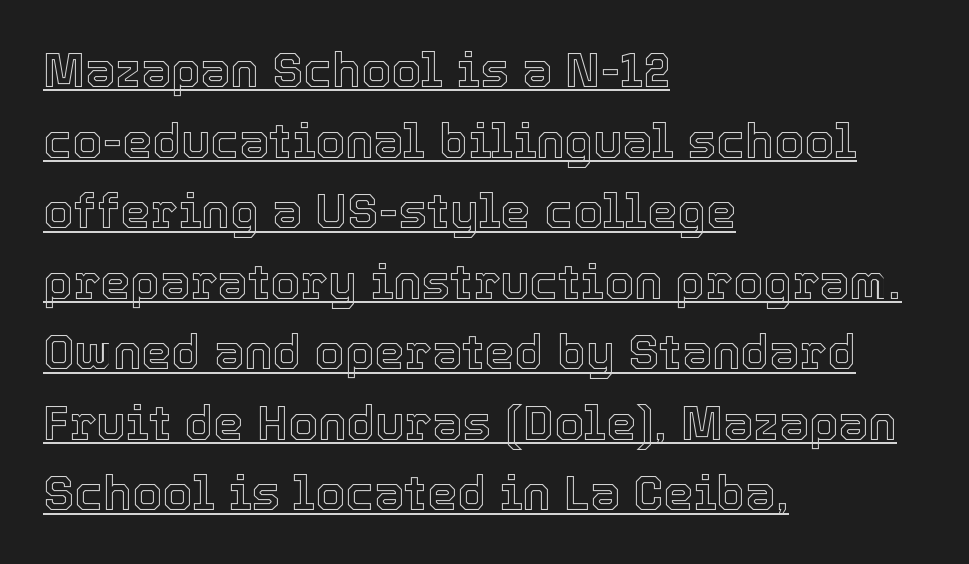
The image shows 48 px text type, upright; set left-aligned, normal line spacing (1.47x), normal letter spacing, underlined; a medium x-height.
